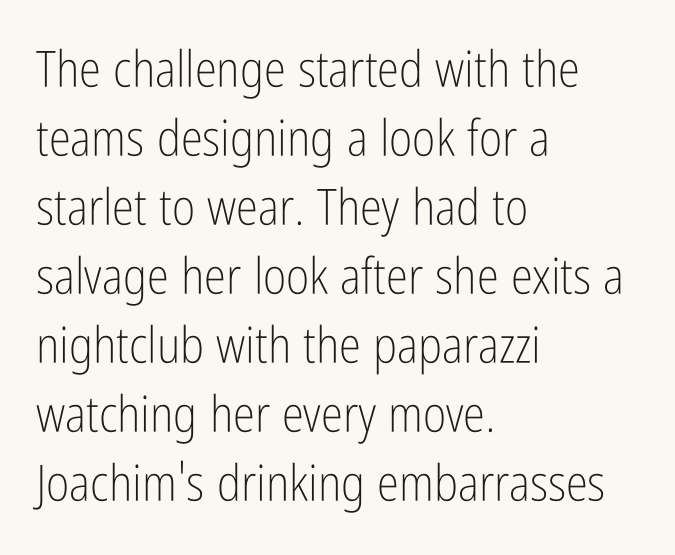
{"serif": "no", "italic": "no", "bold": "no", "weight": "light", "width": "condensed", "stroke_contrast": "low", "x_height": "medium", "monospaced": "no", "underline": "no", "align": "left", "line_spacing": "normal", "line_spacing_ratio": 1.38, "letter_spacing": "normal", "letter_spacing_em": 0.0, "glyph_px": 50}
